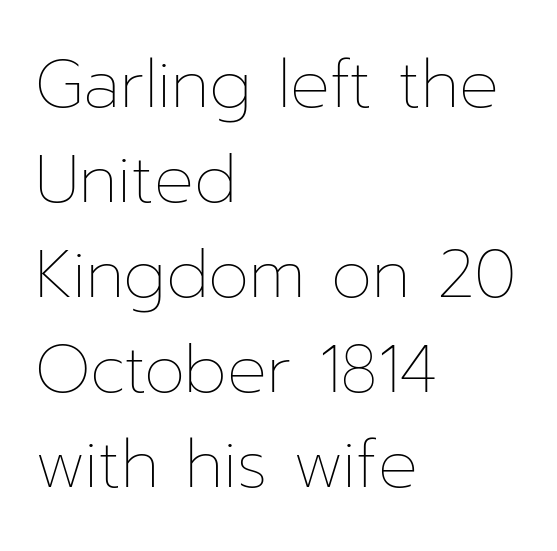
The tracking reads as untouched default to a designer's eye. Compared with a typical body face, this is equally light or lighter still. Has an underline been added? It has not. You could not count columns in this text — the font is proportionally spaced. Quick note: interline space is typical.
